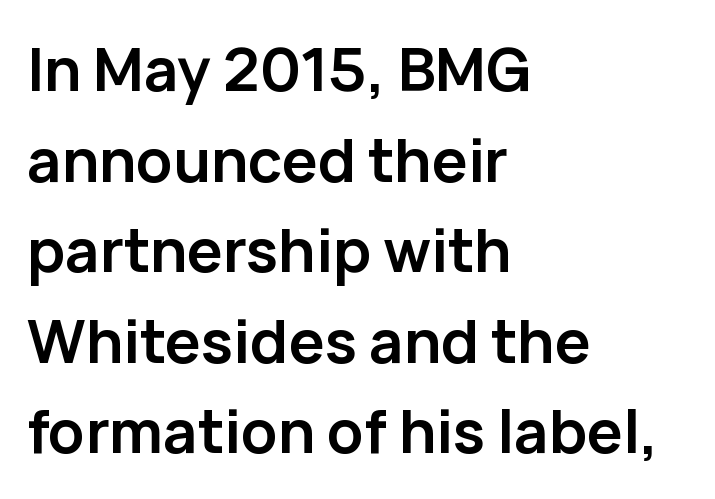
The image shows 60 px semibold sans-serif type, upright; set left-aligned, normal line spacing (1.51x), normal letter spacing, not underlined; low stroke contrast and a medium x-height.
